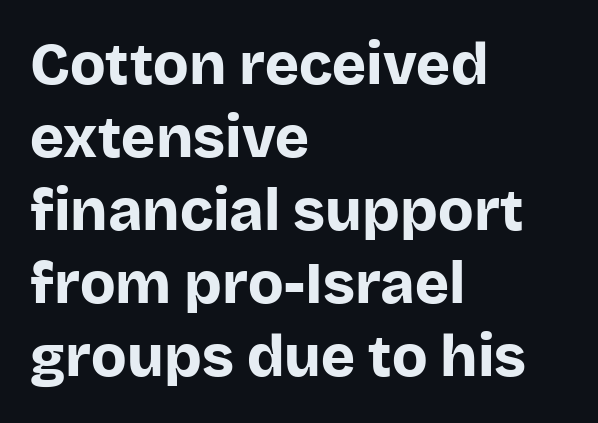
Q: Is the text bold? A: Yes.
Q: Is the text italic (slanted)? A: No, it is upright.
Q: Is the typeface a serif or a sans-serif typeface? A: Sans-serif.
Q: Is the text underlined? A: No.
Q: How is the paragraph aligned? A: Left-aligned.
Q: Is the spacing between letters normal or unusually wide? A: Normal.
Q: Is the spacing between lines tight, normal or loose? A: Normal.
Q: Width (condensed, normal, or wide)? A: Normal.
Q: Stroke contrast? A: Low.
Q: x-height? A: Large.
Q: Monospaced? A: No.
